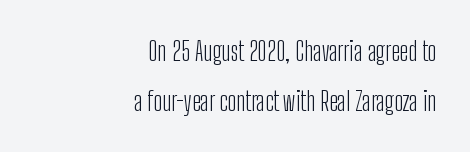
The image shows 27 px text type, upright; set right-aligned, line spacing 1.86x, normal letter spacing, not underlined.
